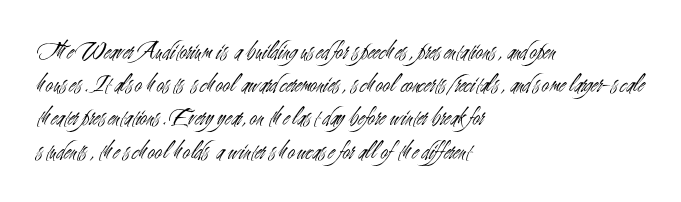
The image shows 25 px text type; set left-aligned, normal line spacing (1.33x), normal letter spacing, not underlined.
